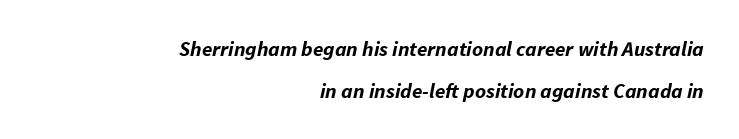
{"italic": "yes", "lean": "right", "slant_degrees": 11, "bold": "yes", "underline": "no", "align": "right", "line_spacing": "loose", "line_spacing_ratio": 1.98, "letter_spacing": "normal", "letter_spacing_em": 0.0, "glyph_px": 21}
